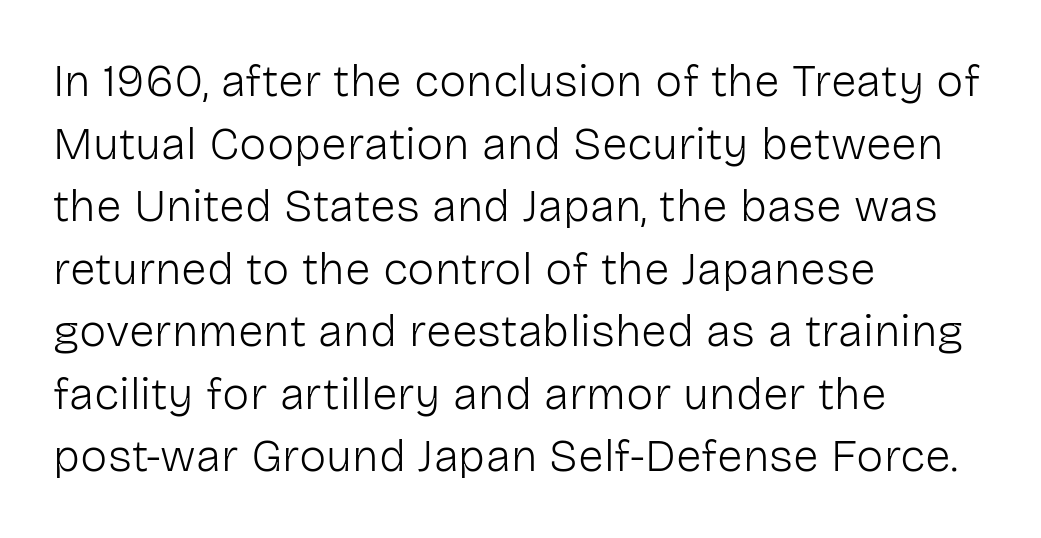
The glyphs in this specimen are sans serif. Posture: straight, roman, zero tilt. No chunkiness to these letters — they're not bold. The paragraph shown leans on its left margin.
